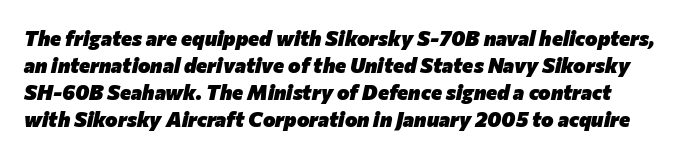
Leading matches the norm, producing a regular column. The letters are bold, with thick, heavy strokes. Descender tails drop into unmarked territory. When letters slant like this, we call the style italic. What stands out about the letter spacing? Nothing — it is the standard amount.
